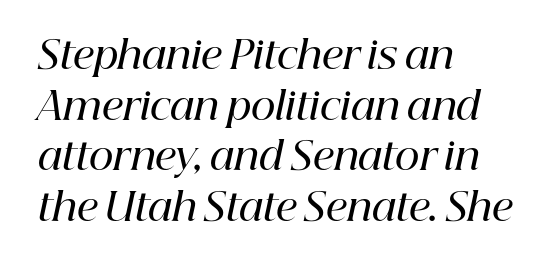
{"serif": "yes", "italic": "yes", "lean": "right", "slant_degrees": 12, "bold": "semi", "weight": "semibold", "width": "normal", "stroke_contrast": "high", "x_height": "medium", "monospaced": "no", "underline": "no", "align": "left", "line_spacing": "normal", "line_spacing_ratio": 1.33, "letter_spacing": "normal", "letter_spacing_em": 0.0, "glyph_px": 38}
